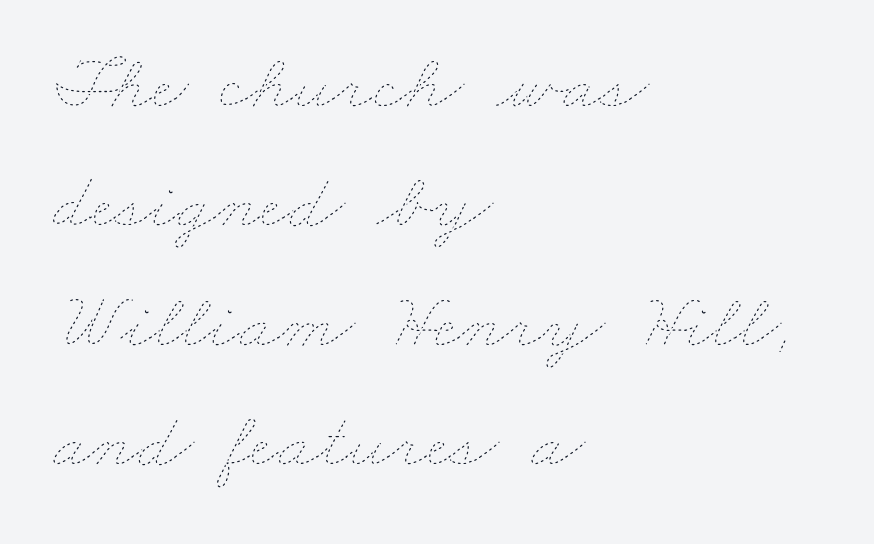
Q: Is the text bold? A: No.
Q: Is the text underlined? A: No.
Q: How is the paragraph aligned? A: Left-aligned.
Q: Is the spacing between letters normal or unusually wide? A: Normal.
Q: Is the spacing between lines tight, normal or loose? A: Normal.
Q: Width (condensed, normal, or wide)? A: Wide.
Q: Stroke contrast? A: Low.
Q: x-height? A: Small.
Q: Monospaced? A: No.
